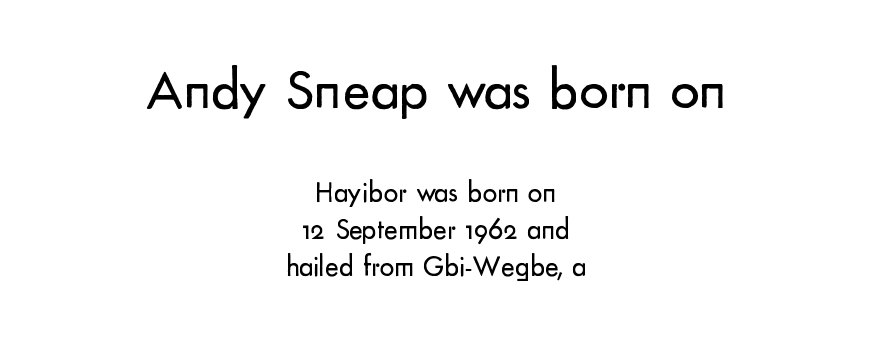
The image shows 58 px regular-weight sans-serif type, upright; set centered, normal line spacing (1.28x), normal letter spacing, not underlined; the first (top) block is 2.0x larger; low stroke contrast and a small x-height.
